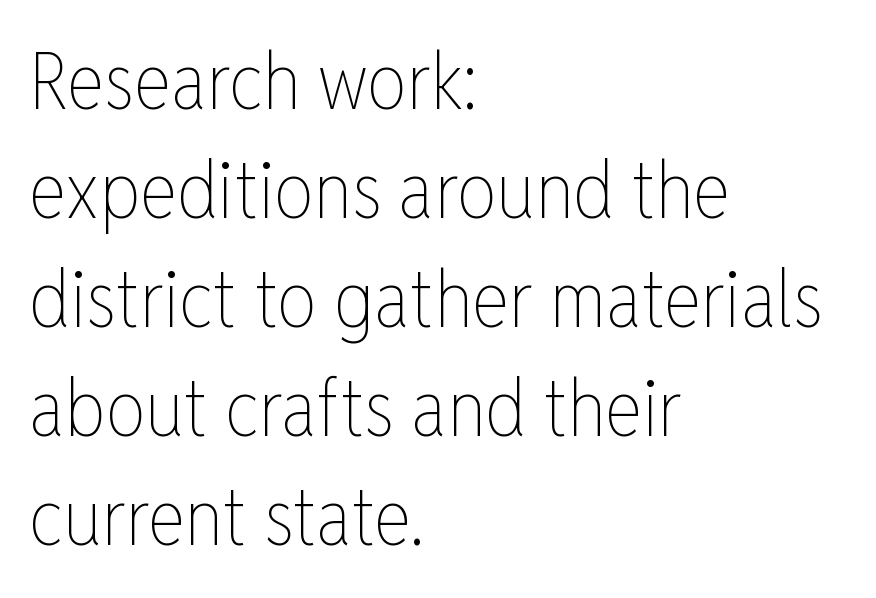
{"italic": "no", "bold": "no", "weight": "thin", "width": "condensed", "stroke_contrast": "low", "x_height": "medium", "monospaced": "no", "underline": "no", "align": "left", "line_spacing": "normal", "line_spacing_ratio": 1.38, "letter_spacing": "normal", "letter_spacing_em": 0.0, "glyph_px": 79}
